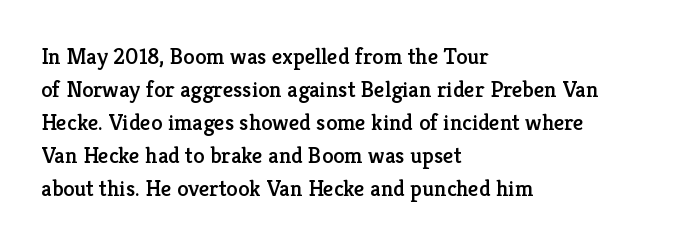
Q: Is the text italic (slanted)? A: No, it is upright.
Q: Is the text underlined? A: No.
Q: How is the paragraph aligned? A: Left-aligned.
Q: Is the spacing between letters normal or unusually wide? A: Normal.
Q: Is the spacing between lines tight, normal or loose? A: Normal.
